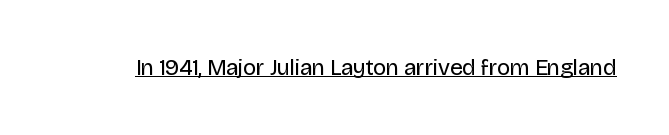
Students, observe the line beneath the letters — that is underlining. You can tell it's not italic because the verticals are truly vertical. Stems here are at most as thick as an everyday book face. Between one letter and the next there's only the usual sliver of space.
